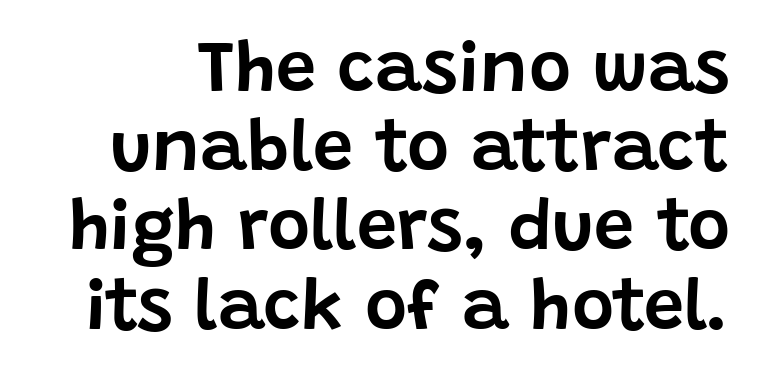
Q: Is the text italic (slanted)? A: No, it is upright.
Q: Is the typeface a serif or a sans-serif typeface? A: Sans-serif.
Q: Is the text underlined? A: No.
Q: Is the spacing between letters normal or unusually wide? A: Normal.
Q: Is the spacing between lines tight, normal or loose? A: Tight.
Q: Width (condensed, normal, or wide)? A: Normal.
Q: Stroke contrast? A: Low.
Q: x-height? A: Large.
Q: Monospaced? A: No.
